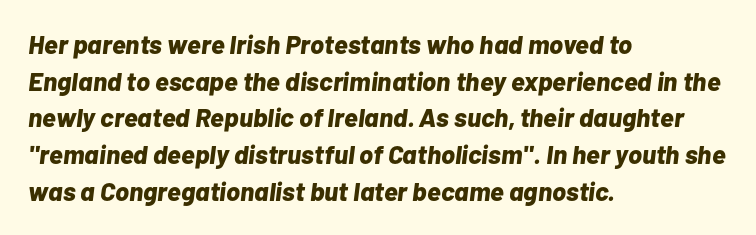
The letters are bold, with thick, heavy strokes. Nobody touched the tracking dial on this one. Only glyphs here, with clear space below each row. Would a proofreader flag this as italicized? Yes.
